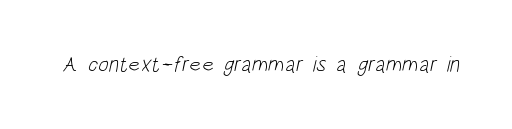
The image shows 22 px text type; set normal letter spacing, not underlined.
